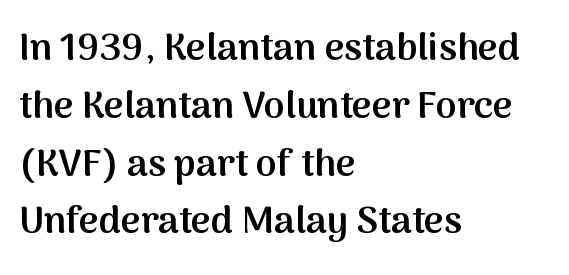
{"serif": "no", "italic": "no", "bold": "semi", "weight": "semibold", "width": "normal", "stroke_contrast": "medium", "x_height": "medium", "monospaced": "no", "underline": "no", "align": "left", "line_spacing": "normal", "line_spacing_ratio": 1.52, "letter_spacing": "normal", "letter_spacing_em": 0.0, "glyph_px": 38}
